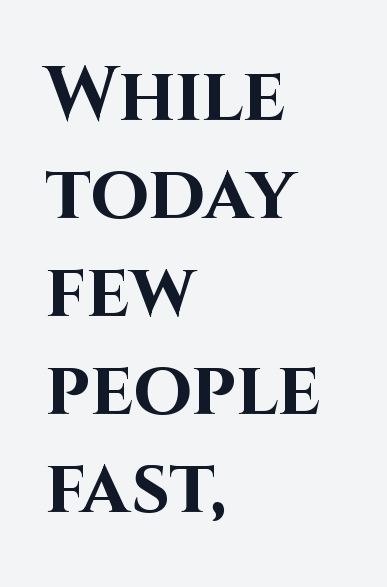
Q: Is the text bold? A: Yes.
Q: Is the text italic (slanted)? A: No, it is upright.
Q: Is the typeface a serif or a sans-serif typeface? A: Sans-serif.
Q: Is the text underlined? A: No.
Q: How is the paragraph aligned? A: Left-aligned.
Q: Is the spacing between letters normal or unusually wide? A: Normal.
Q: Is the spacing between lines tight, normal or loose? A: Normal.
Q: Width (condensed, normal, or wide)? A: Normal.
Q: Stroke contrast? A: High.
Q: x-height? A: Large.
Q: Monospaced? A: No.
